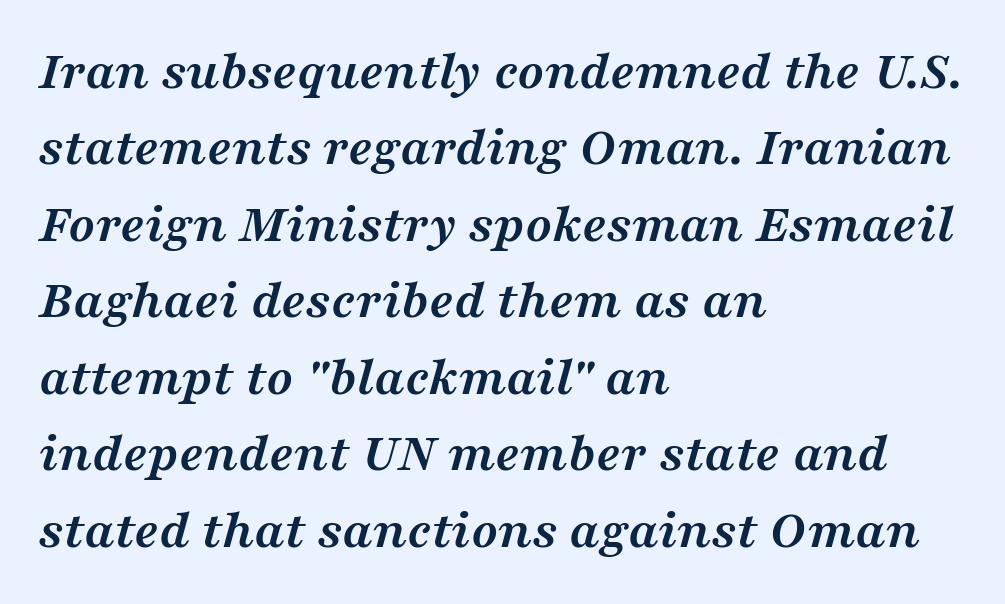
{"serif": "yes", "italic": "yes", "lean": "right", "slant_degrees": 16, "bold": "yes", "weight": "semibold", "width": "wide", "stroke_contrast": "medium", "x_height": "medium", "monospaced": "no", "underline": "no", "align": "left", "line_spacing": "normal", "line_spacing_ratio": 1.39, "letter_spacing": "normal", "letter_spacing_em": 0.0, "glyph_px": 55}
